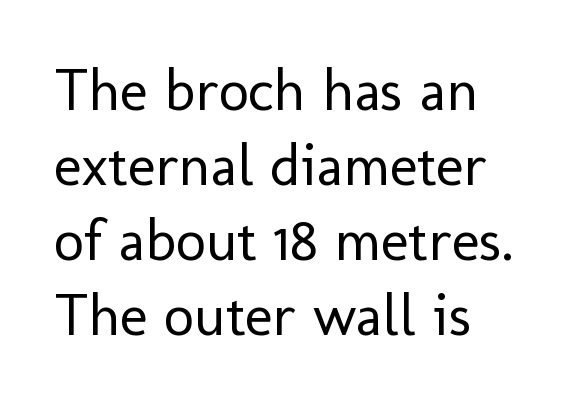
Leading: standard. The passage shown is typed in a proportional face where columns would drift. A clean baseline with only descenders dipping below it. What stands out about the letter spacing? Nothing — it is the standard amount.
